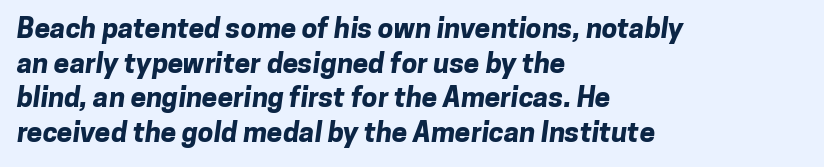
Its strokes are broad and dark, the hallmark of bold type. Does the copy run flush right? No — it runs flush left. Stroke terminals: plain, sans-serif. The passage shown is typed in a proportional face where columns would drift. Here the glyphs are tracked normally, forming tight word shapes.
